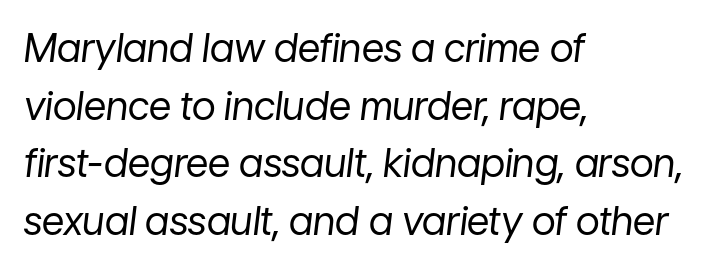
{"italic": "yes", "lean": "right", "slant_degrees": 7, "bold": "no", "weight": "regular", "width": "normal", "stroke_contrast": "low", "x_height": "medium", "monospaced": "no", "underline": "no", "align": "left", "line_spacing": "normal", "line_spacing_ratio": 1.48, "letter_spacing": "normal", "letter_spacing_em": 0.0, "glyph_px": 39}
